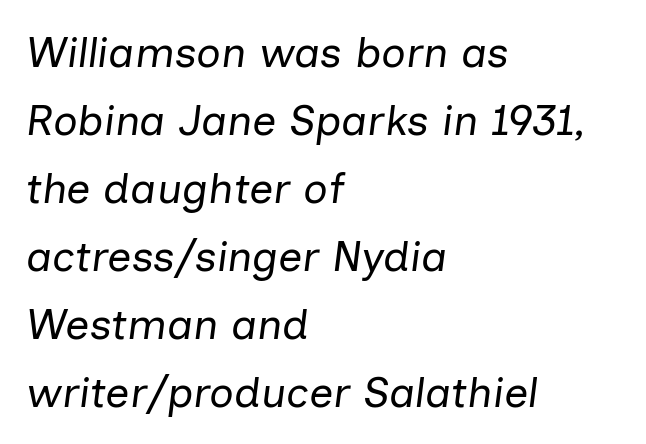
The image shows 43 px regular-weight type, italic (leaning right); set left-aligned, normal line spacing (1.58x), normal letter spacing, not underlined; low stroke contrast and a medium x-height.
